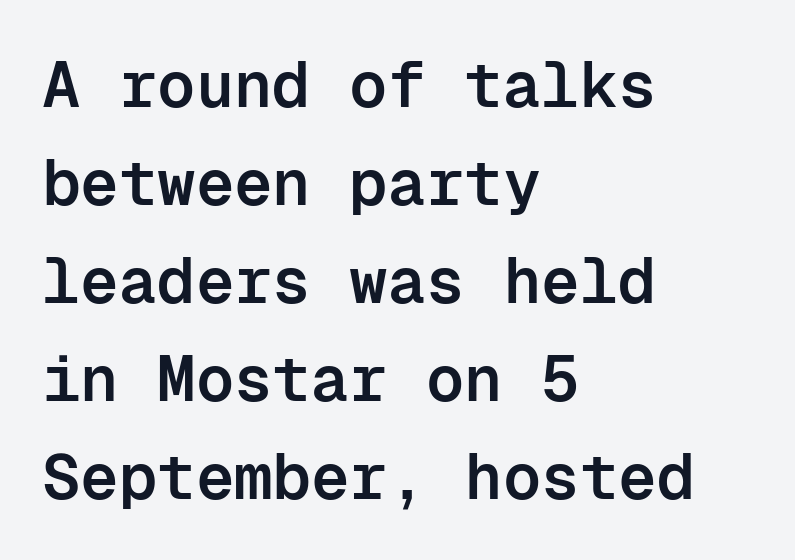
The image shows 64 px semibold sans-serif type, upright, monospaced; set left-aligned, normal line spacing (1.53x), normal letter spacing, not underlined; low stroke contrast and a medium x-height.
